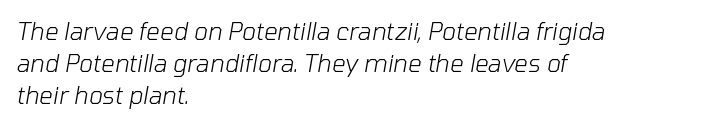
The image shows 24 px text type, italic (leaning right); set left-aligned, normal line spacing (1.33x), normal letter spacing, not underlined.
